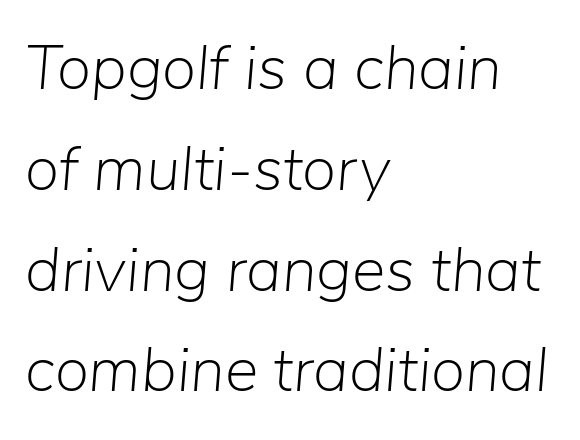
The specimen reads as italic at a glance. Each new line begins a customary step beneath the previous one. Any mark beneath the type? The region is blank. The letters look calm and open, with moderate or lighter stems. Here the designer chose a conventional face with non-uniform glyph widths.
